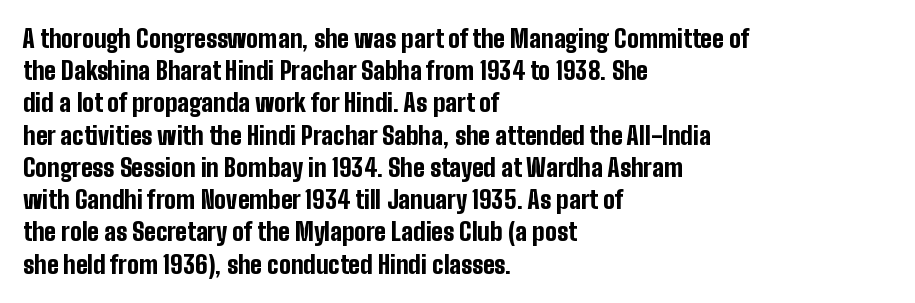
The image shows 25 px bold type, upright; set left-aligned, normal line spacing (1.29x), normal letter spacing, not underlined.
